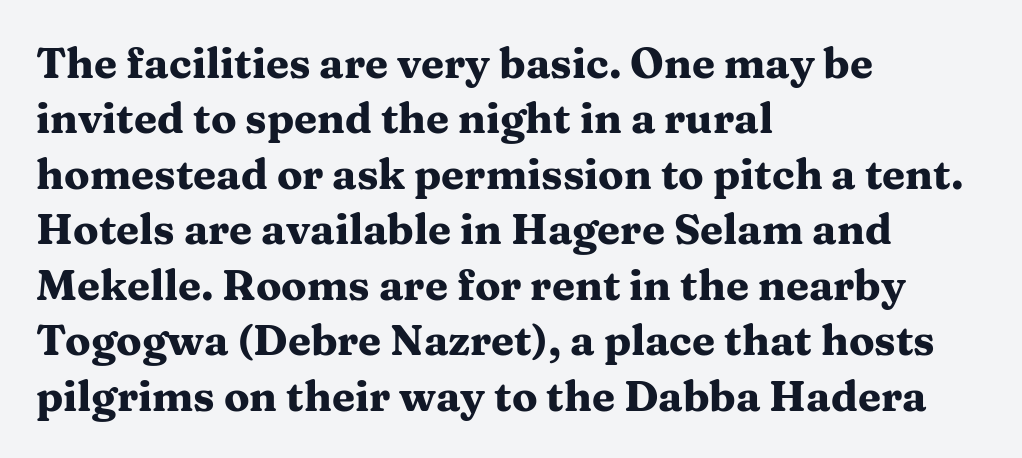
{"serif": "yes", "italic": "no", "bold": "yes", "weight": "heavy", "width": "wide", "stroke_contrast": "medium", "x_height": "medium", "monospaced": "no", "underline": "no", "align": "left", "line_spacing": "normal", "line_spacing_ratio": 1.32, "letter_spacing": "normal", "letter_spacing_em": 0.0, "glyph_px": 42}
